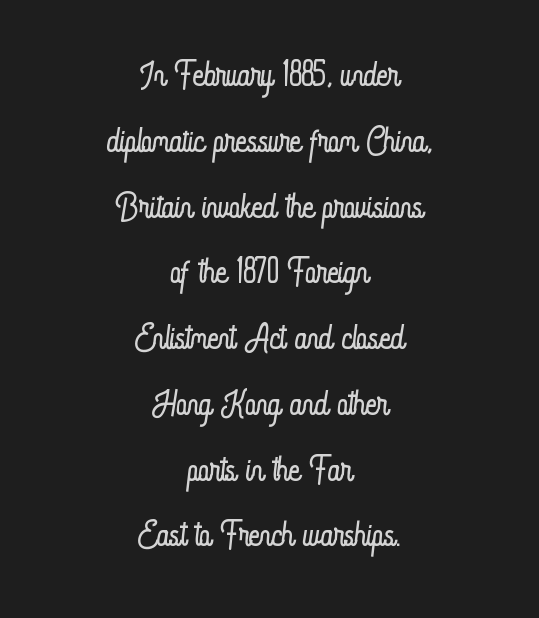
Nothing heavy about these letters — not bold at all. Line spacing here is normal. A typesetter would call this proportional, since set widths differ per character.
